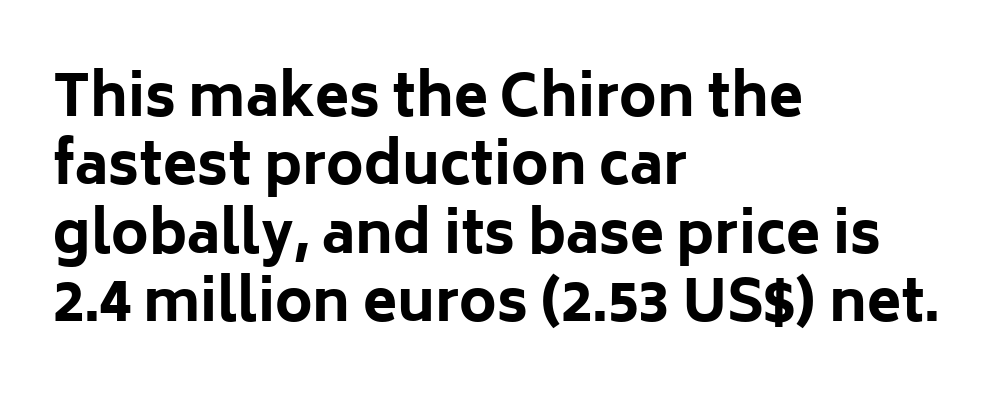
Q: Is the text bold? A: Yes.
Q: Is the text italic (slanted)? A: No, it is upright.
Q: Is the typeface a serif or a sans-serif typeface? A: Sans-serif.
Q: Is the text underlined? A: No.
Q: How is the paragraph aligned? A: Left-aligned.
Q: Is the spacing between letters normal or unusually wide? A: Normal.
Q: Width (condensed, normal, or wide)? A: Normal.
Q: Stroke contrast? A: Low.
Q: x-height? A: Medium.
Q: Monospaced? A: No.
